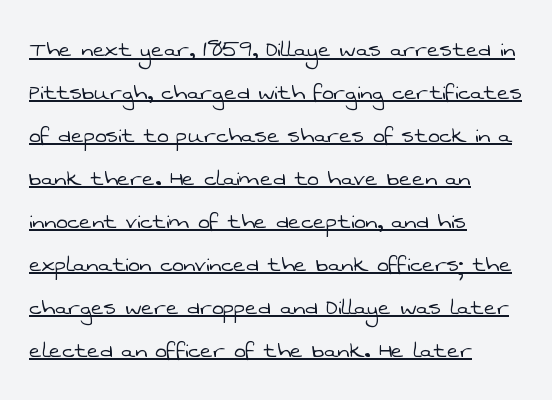
These lines stack with their left ends in a neat column. The specimen includes a rule beneath the text block's lines. On a weight scale, this lands at 450 or below. The rendering keeps characters at their native spacing.
